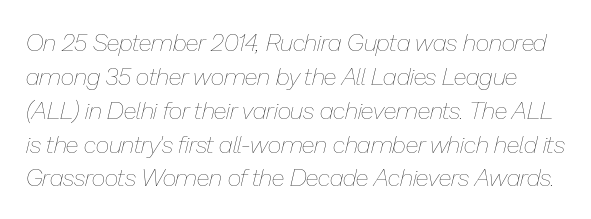
Q: Is the text bold? A: No.
Q: Is the text italic (slanted)? A: Yes, it leans right by about 13 degrees.
Q: Is the text underlined? A: No.
Q: Is the spacing between letters normal or unusually wide? A: Normal.
Q: Is the spacing between lines tight, normal or loose? A: Normal.
